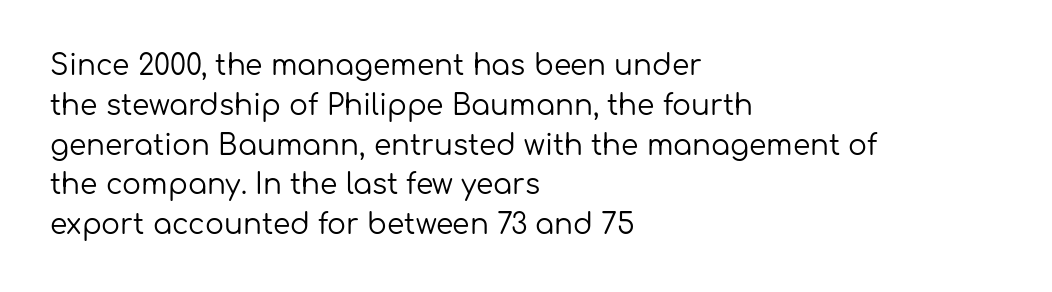
The lines sit at an ordinary, default distance from one another. This is roman type, the default non-slanted kind. You can tell from the bare stems that sans-serif type was used. Beneath every word, the page is bare.
